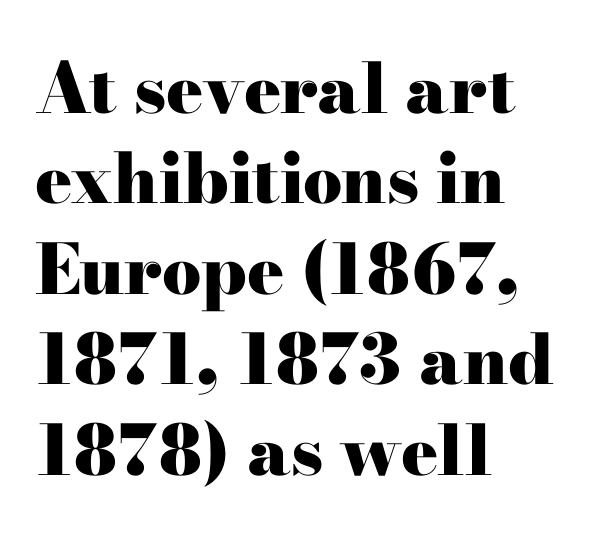
The image shows 69 px heavy, wide serif type, upright; set left-aligned, normal line spacing (1.31x), normal letter spacing, not underlined; high stroke contrast and a small x-height.
